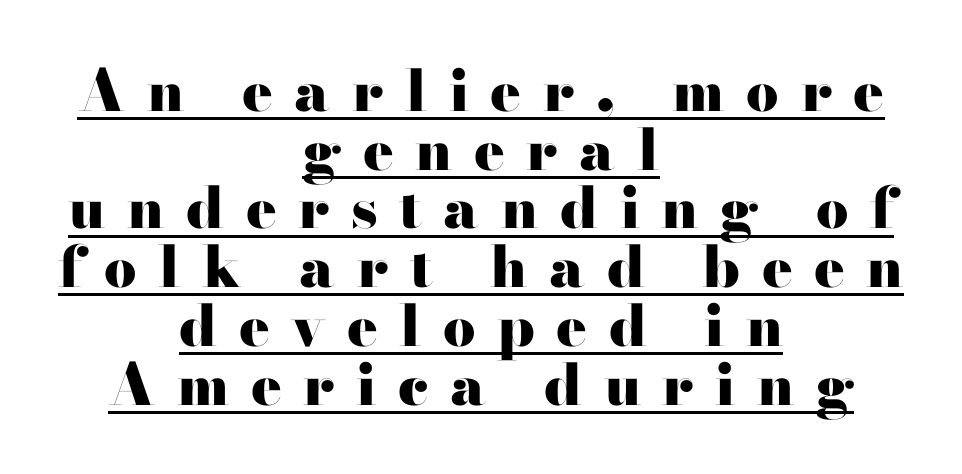
Q: Is the text bold? A: Yes.
Q: Is the text italic (slanted)? A: No, it is upright.
Q: Is the typeface a serif or a sans-serif typeface? A: Serif.
Q: Is the text underlined? A: Yes.
Q: How is the paragraph aligned? A: Centered.
Q: Is the spacing between letters normal or unusually wide? A: Unusually wide.
Q: Is the spacing between lines tight, normal or loose? A: Tight.
Q: Width (condensed, normal, or wide)? A: Wide.
Q: Stroke contrast? A: High.
Q: x-height? A: Small.
Q: Monospaced? A: No.
